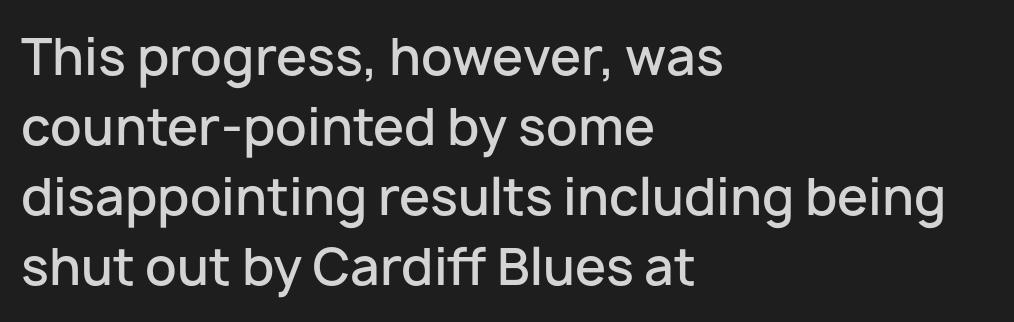
Q: Is the text bold? A: Semi-bold.
Q: Is the text italic (slanted)? A: No, it is upright.
Q: Is the typeface a serif or a sans-serif typeface? A: Sans-serif.
Q: Is the text underlined? A: No.
Q: How is the paragraph aligned? A: Left-aligned.
Q: Is the spacing between letters normal or unusually wide? A: Normal.
Q: Is the spacing between lines tight, normal or loose? A: Normal.
Q: Width (condensed, normal, or wide)? A: Normal.
Q: Stroke contrast? A: Low.
Q: x-height? A: Medium.
Q: Monospaced? A: No.
